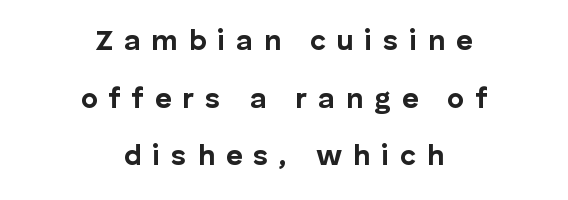
Q: Is the text bold? A: Yes.
Q: Is the text italic (slanted)? A: No, it is upright.
Q: Is the typeface a serif or a sans-serif typeface? A: Sans-serif.
Q: Is the text underlined? A: No.
Q: How is the paragraph aligned? A: Centered.
Q: Is the spacing between letters normal or unusually wide? A: Unusually wide.
Q: Is the spacing between lines tight, normal or loose? A: Loose.
Q: Width (condensed, normal, or wide)? A: Normal.
Q: Stroke contrast? A: Low.
Q: x-height? A: Medium.
Q: Monospaced? A: No.
